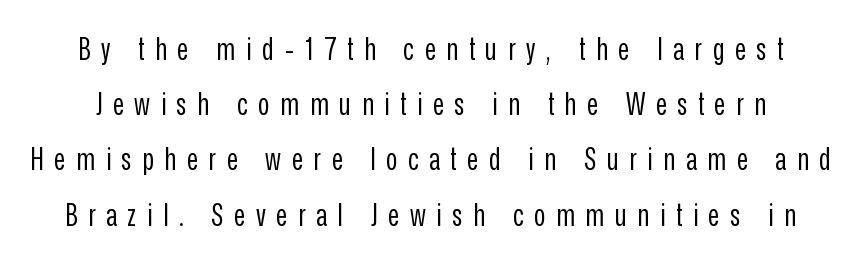
The image shows 31 px regular-weight, condensed sans-serif type, upright; set line spacing 1.78x, unusually wide letter spacing (+0.34 em), not underlined; low stroke contrast and a medium x-height.
